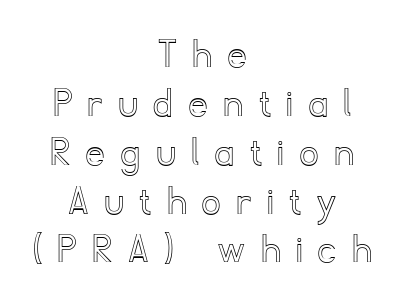
Q: Is the text italic (slanted)? A: No, it is upright.
Q: Is the text underlined? A: No.
Q: How is the paragraph aligned? A: Centered.
Q: Is the spacing between letters normal or unusually wide? A: Unusually wide.
Q: Is the spacing between lines tight, normal or loose? A: Tight.
Q: Width (condensed, normal, or wide)? A: Normal.
Q: x-height? A: Small.
Q: Monospaced? A: No.
